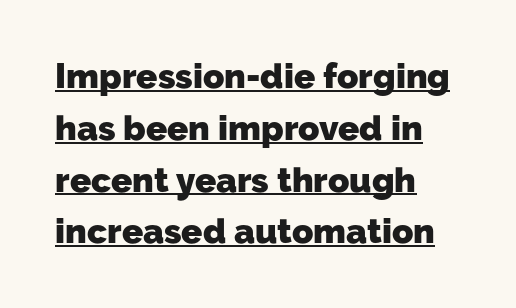
Q: Is the text bold? A: Yes.
Q: Is the typeface a serif or a sans-serif typeface? A: Sans-serif.
Q: Is the text underlined? A: Yes.
Q: How is the paragraph aligned? A: Left-aligned.
Q: Is the spacing between letters normal or unusually wide? A: Normal.
Q: Is the spacing between lines tight, normal or loose? A: Normal.
Q: Width (condensed, normal, or wide)? A: Normal.
Q: Stroke contrast? A: Low.
Q: x-height? A: Medium.
Q: Monospaced? A: No.
